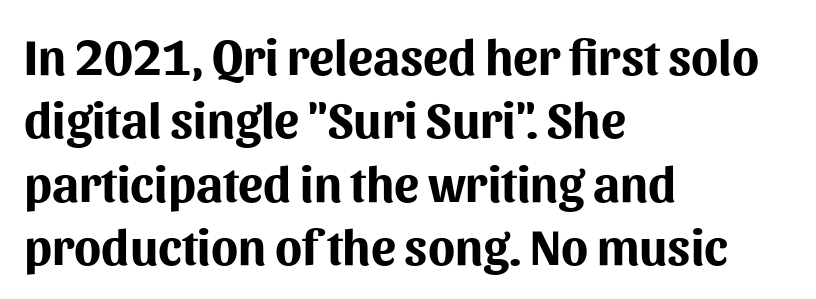
The image shows 50 px bold sans-serif type, upright; set left-aligned, normal line spacing (1.27x), normal letter spacing, not underlined; medium stroke contrast and a medium x-height.
